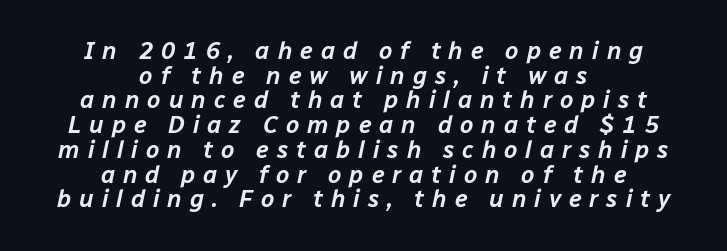
The image shows 24 px text type, italic (leaning right); set centered, tight line spacing (1.03x), unusually wide letter spacing (+0.33 em), not underlined.
